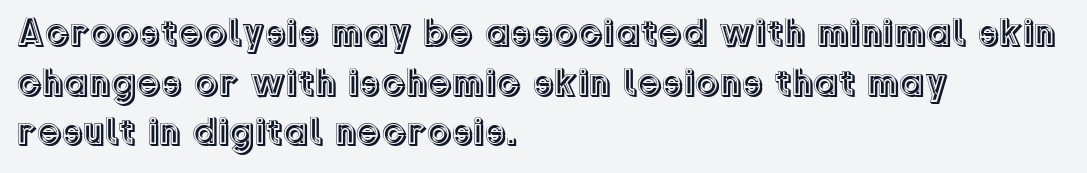
{"italic": "no", "width": "normal", "x_height": "medium", "monospaced": "no", "underline": "no", "align": "left", "line_spacing": "normal", "line_spacing_ratio": 1.27, "letter_spacing": "normal", "letter_spacing_em": 0.0, "glyph_px": 39}
